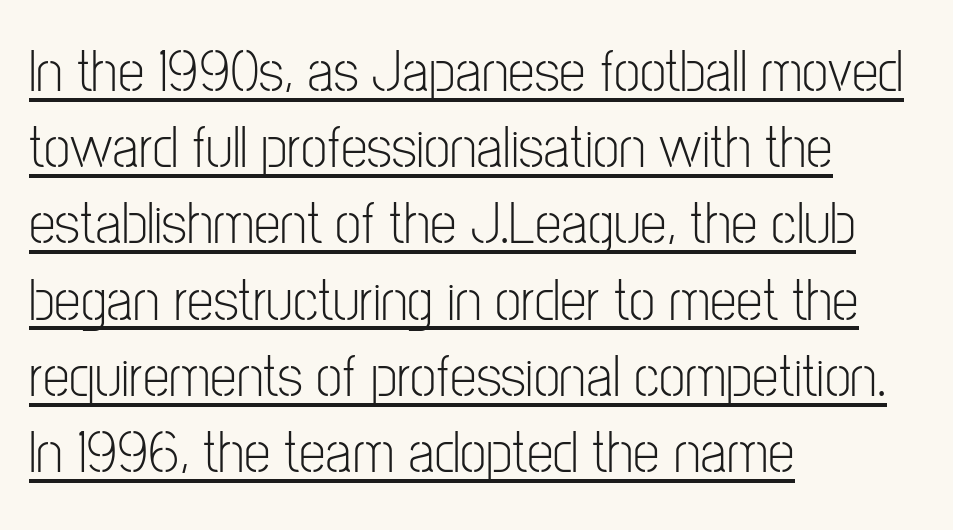
A normal amount of white space separates one row of letters from the next. This rendering employs a face without finishing strokes, i.e., a sans-serif. Has an underline been added? It has. Posture: upright roman. The typeface has the unassuming heft of standard copy or less.
